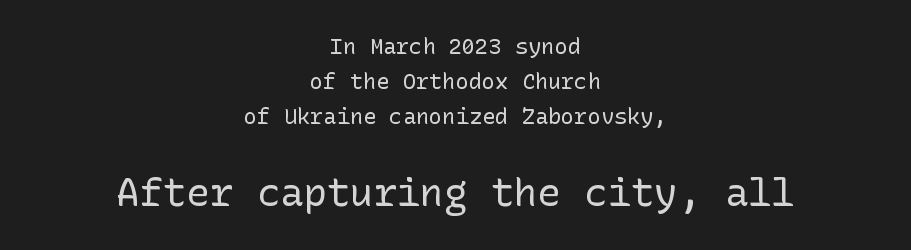
Spacing between characters is what you'd get straight out of the box. A typesetter would mark this as roman, not italic. This sample uses a sans-serif face. The paragraph has two soft edges and a firm central axis. The block sitting lower on the canvas is the one with enlarged characters.
